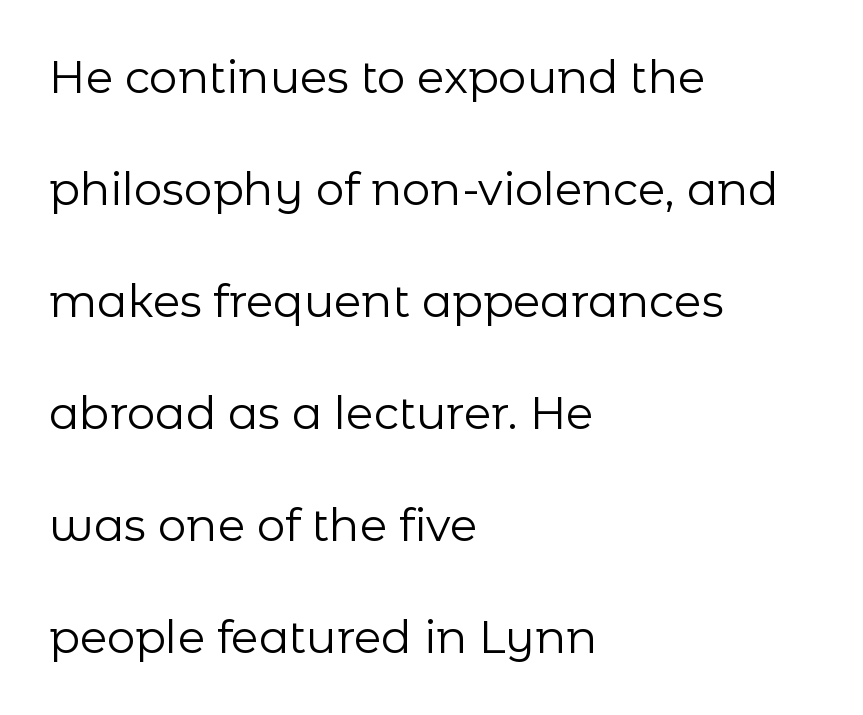
The image shows 45 px regular-weight sans-serif type, upright; set left-aligned, loose line spacing (2.49x), normal letter spacing, not underlined; low stroke contrast and a medium x-height.
